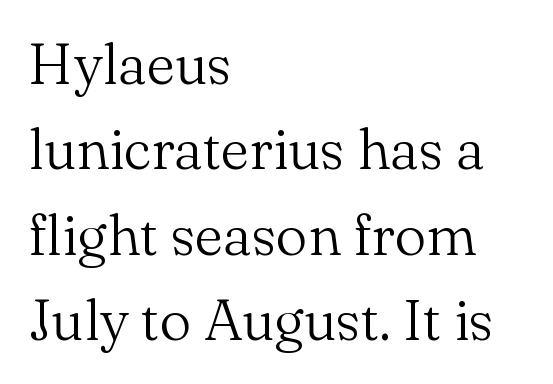
{"serif": "yes", "italic": "no", "bold": "no", "weight": "light", "width": "normal", "stroke_contrast": "medium", "x_height": "small", "monospaced": "no", "underline": "no", "align": "left", "line_spacing": "normal", "line_spacing_ratio": 1.5, "letter_spacing": "normal", "letter_spacing_em": 0.0, "glyph_px": 57}
